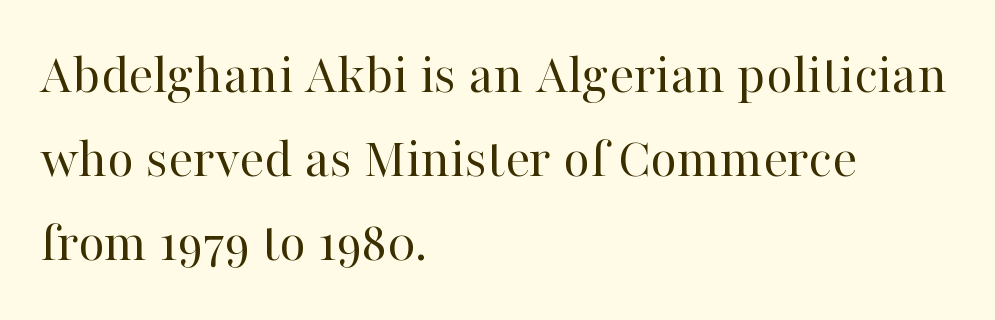
Q: Is the text bold? A: No.
Q: Is the text italic (slanted)? A: No, it is upright.
Q: Is the typeface a serif or a sans-serif typeface? A: Serif.
Q: Is the text underlined? A: No.
Q: How is the paragraph aligned? A: Left-aligned.
Q: Is the spacing between letters normal or unusually wide? A: Normal.
Q: Is the spacing between lines tight, normal or loose? A: Normal.
Q: Width (condensed, normal, or wide)? A: Normal.
Q: Stroke contrast? A: High.
Q: x-height? A: Medium.
Q: Monospaced? A: No.
